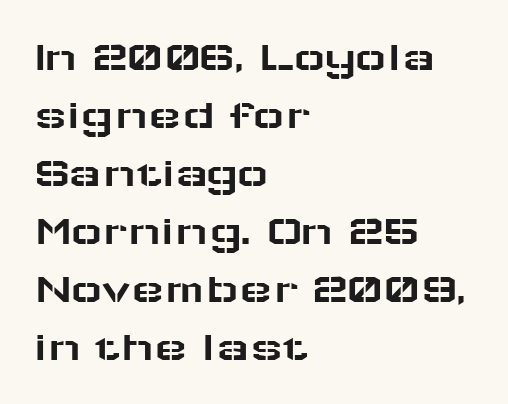
What stands out about the letter spacing? Nothing — it is the standard amount. Clear beneath every line of the passage. Casual observation: everything's shoved over to the left. Vertical strokes here are truly vertical. Serif or sans? Sans — the stroke terminals are bare. The face used here is proportionally spaced, like ordinary book or web type.
